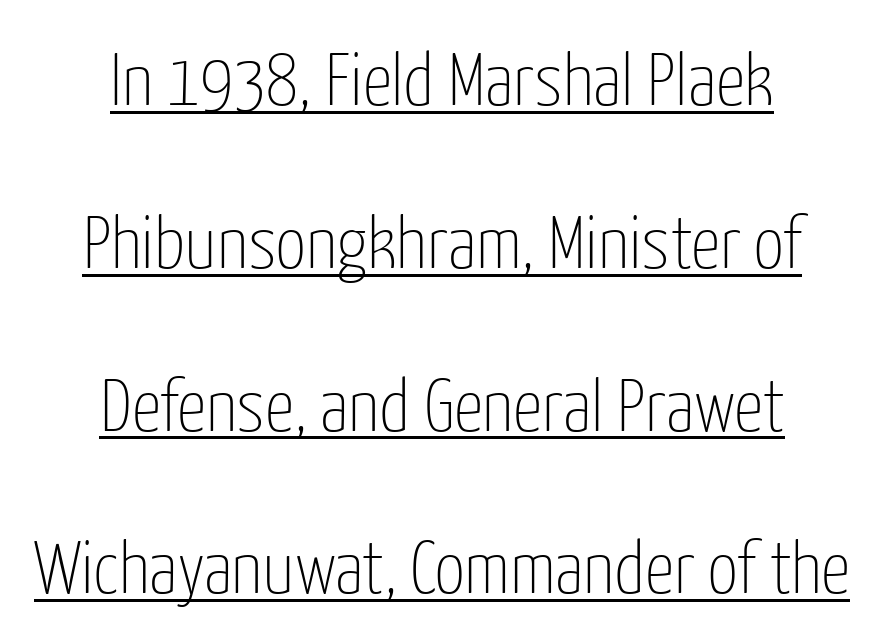
Q: Is the text bold? A: No.
Q: Is the text italic (slanted)? A: No, it is upright.
Q: Is the typeface a serif or a sans-serif typeface? A: Sans-serif.
Q: Is the text underlined? A: Yes.
Q: How is the paragraph aligned? A: Centered.
Q: Is the spacing between letters normal or unusually wide? A: Normal.
Q: Is the spacing between lines tight, normal or loose? A: Loose.
Q: Width (condensed, normal, or wide)? A: Condensed.
Q: Stroke contrast? A: Low.
Q: x-height? A: Medium.
Q: Monospaced? A: No.
